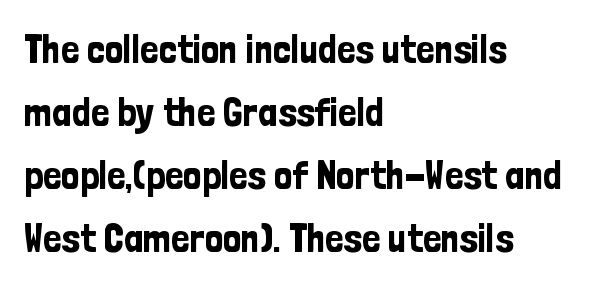
The image shows 41 px condensed sans-serif type, upright; set left-aligned, normal line spacing (1.54x), normal letter spacing, not underlined; low stroke contrast and a medium x-height.
